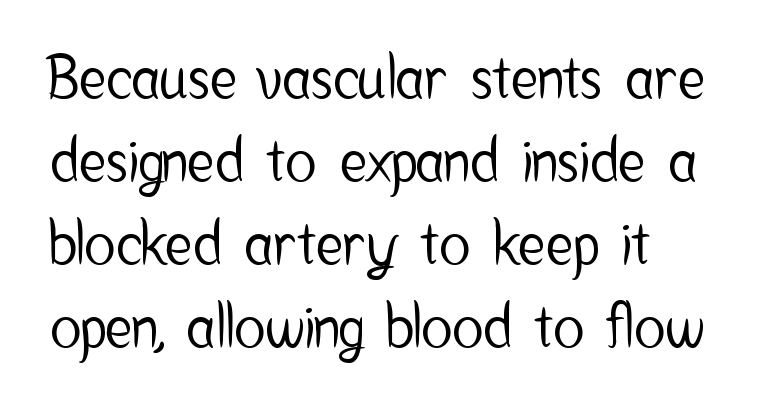
Q: Is the text italic (slanted)? A: No, it is upright.
Q: Is the typeface a serif or a sans-serif typeface? A: Sans-serif.
Q: Is the text underlined? A: No.
Q: How is the paragraph aligned? A: Left-aligned.
Q: Is the spacing between letters normal or unusually wide? A: Normal.
Q: Is the spacing between lines tight, normal or loose? A: Normal.
Q: Width (condensed, normal, or wide)? A: Condensed.
Q: Stroke contrast? A: Low.
Q: x-height? A: Medium.
Q: Monospaced? A: No.
